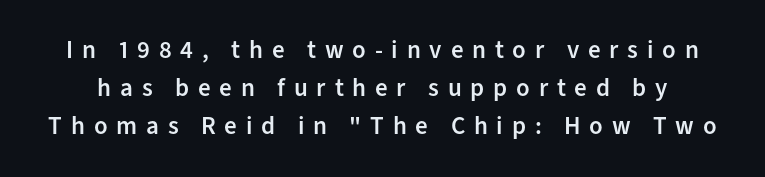
Q: Is the text bold? A: Semi-bold.
Q: Is the text italic (slanted)? A: No, it is upright.
Q: Is the text underlined? A: No.
Q: Is the spacing between letters normal or unusually wide? A: Unusually wide.
Q: Is the spacing between lines tight, normal or loose? A: Normal.
